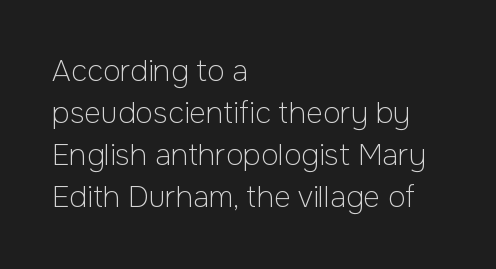
The characters are drawn with everyday or finer stroke widths. Proportional: the letters do not fall into vertical columns. The font family rendered here belongs to the sans-serif group. Quick note: interline space is typical. The setting favours the left margin, as ordinary paragraphs usually do. The lettering stays uniformly vertical, giving the passage a roman look.
